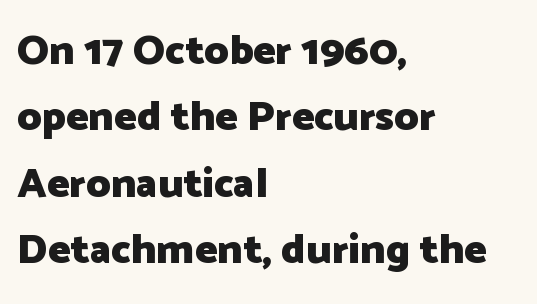
Q: Is the text bold? A: Yes.
Q: Is the text italic (slanted)? A: No, it is upright.
Q: Is the typeface a serif or a sans-serif typeface? A: Sans-serif.
Q: Is the text underlined? A: No.
Q: How is the paragraph aligned? A: Left-aligned.
Q: Is the spacing between letters normal or unusually wide? A: Normal.
Q: Is the spacing between lines tight, normal or loose? A: Normal.
Q: Width (condensed, normal, or wide)? A: Normal.
Q: Stroke contrast? A: Low.
Q: x-height? A: Medium.
Q: Monospaced? A: No.
